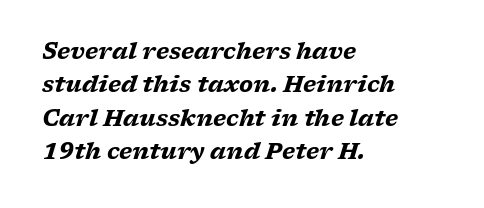
{"italic": "yes", "lean": "right", "slant_degrees": 17, "bold": "yes", "underline": "no", "align": "left", "line_spacing": "normal", "line_spacing_ratio": 1.52, "letter_spacing": "normal", "letter_spacing_em": 0.0, "glyph_px": 22}
